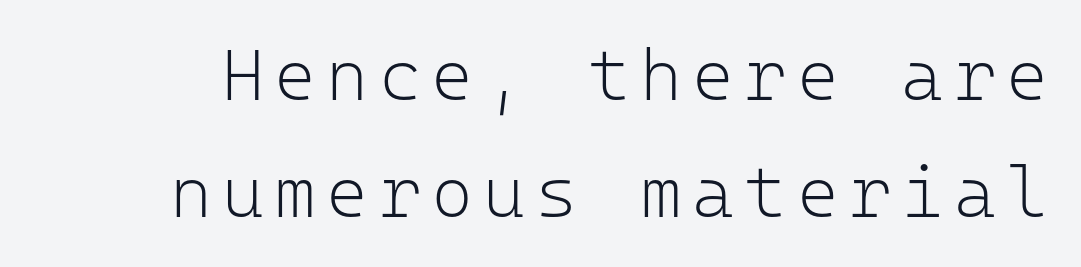
{"serif": "no", "italic": "no", "bold": "no", "weight": "light", "width": "normal", "stroke_contrast": "low", "x_height": "medium", "monospaced": "yes", "underline": "no", "line_spacing": "normal", "line_spacing_ratio": 1.62, "glyph_px": 72}
